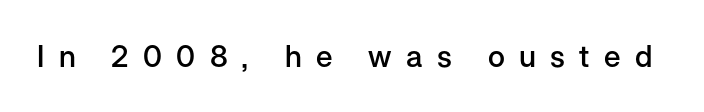
The image shows 30 px semibold sans-serif type, upright; set unusually wide letter spacing (+0.48 em), not underlined; low stroke contrast and a medium x-height.
